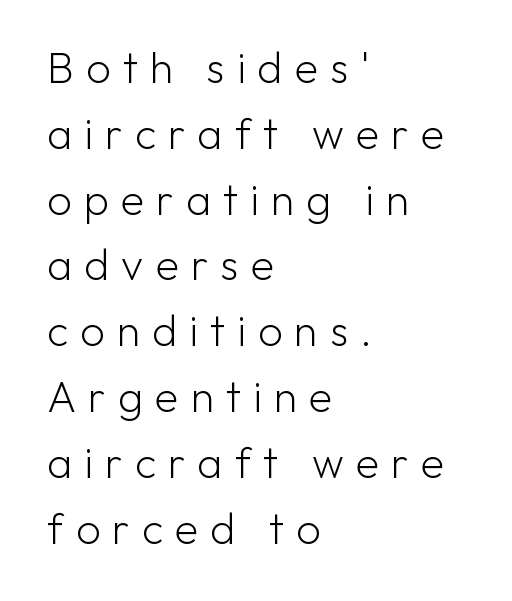
Unlike a traditional serif, this face leaves its strokes unadorned. The line texture is sparse and dotted thanks to wide tracking. Posture: straight, roman, zero tilt. Horizontal alignment here is leftward, the default for most running prose.
